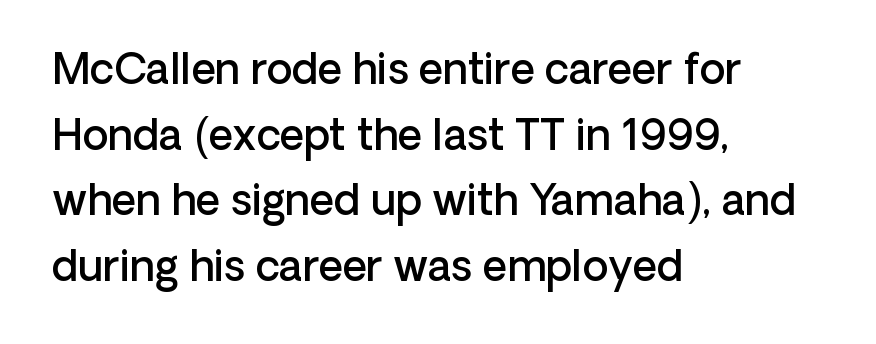
Is there any slant? The stems are plumb. The foot of each line stays bare and open. The passage is arranged the way most books set body copy — flush left. Grotesque or geometric, the face here clearly has no serifs. The letters advance in unequal steps, a hallmark of proportional type. Students, this is semibold: more ink than regular, less than bold.
